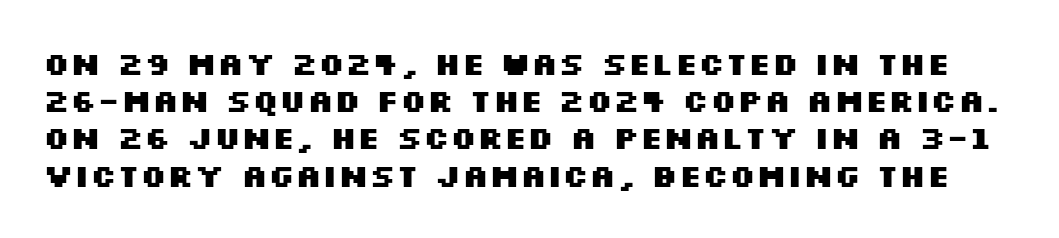
{"serif": "no", "italic": "no", "bold": "yes", "weight": "heavy", "width": "wide", "stroke_contrast": "medium", "x_height": "large", "monospaced": "no", "underline": "no", "line_spacing_ratio": 1.2, "letter_spacing": "normal", "letter_spacing_em": 0.0, "glyph_px": 31}
